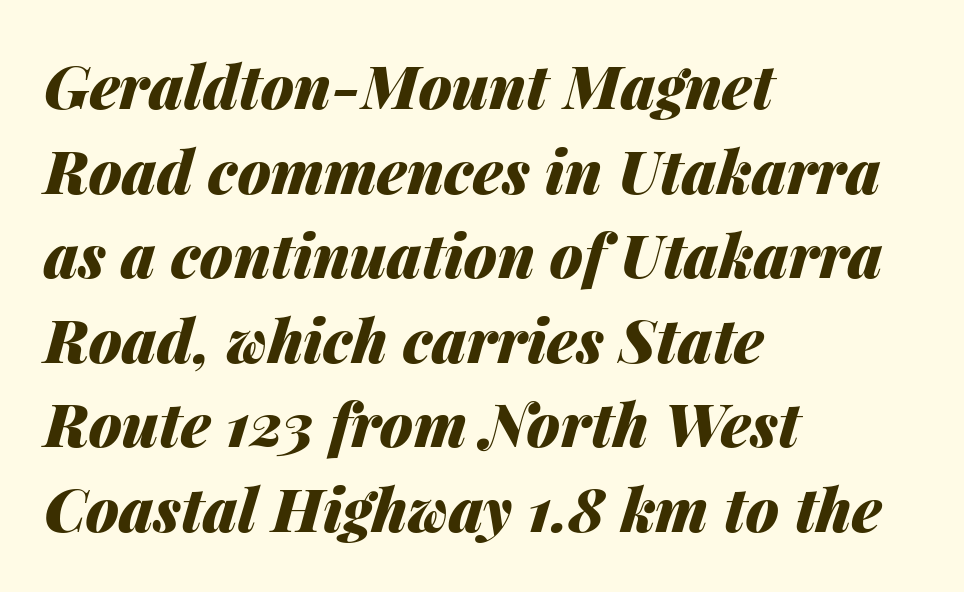
In terms of posture, this sample is oblique. Letter spacing: default. Quick note: interline space is typical. Descenders are the only things crossing below the line. Character widths vary here, with narrow letters taking less room than wide ones. Bold? Absolutely — the strokes are thick and heavy.
